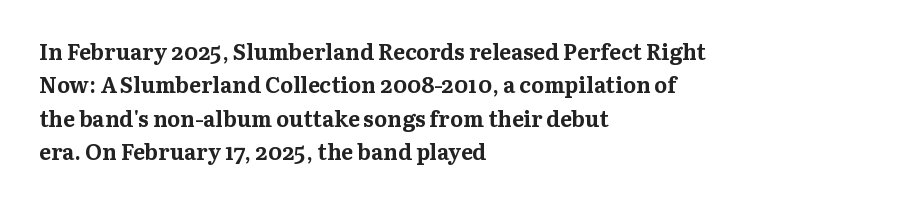
The strip under each line holds only bare page. Between one letter and the next there's only the usual sliver of space. Is there any slant? The stems are plumb. Plenty of ink on the page — the face is bold. Leading matches the norm, producing a regular column.
